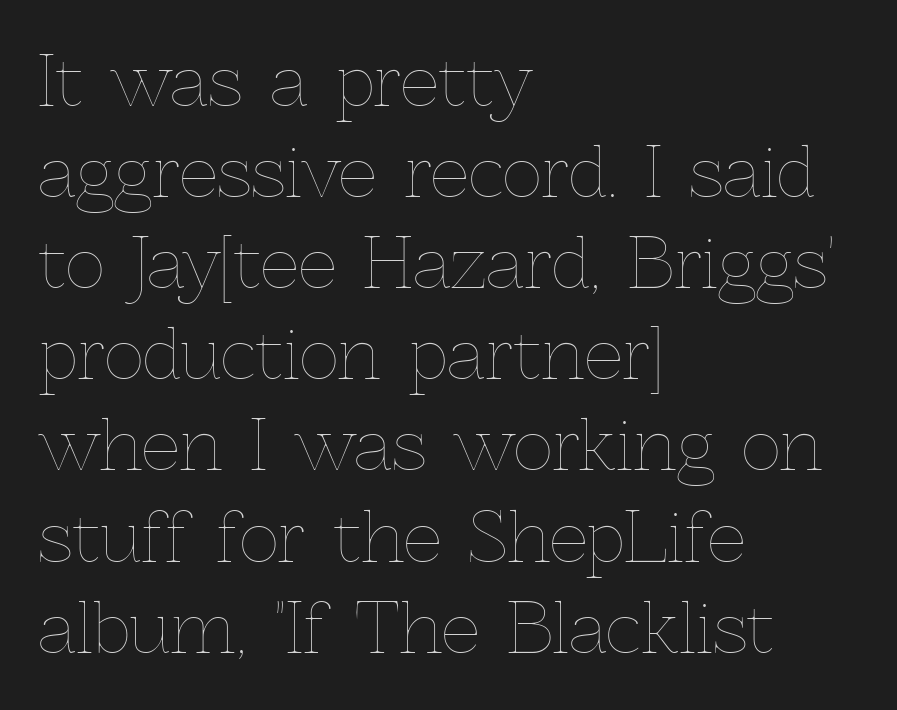
Q: Is the text bold? A: No.
Q: Is the text italic (slanted)? A: No, it is upright.
Q: Is the text underlined? A: No.
Q: How is the paragraph aligned? A: Left-aligned.
Q: Is the spacing between letters normal or unusually wide? A: Normal.
Q: Is the spacing between lines tight, normal or loose? A: Normal.
Q: Width (condensed, normal, or wide)? A: Normal.
Q: x-height? A: Medium.
Q: Monospaced? A: No.
